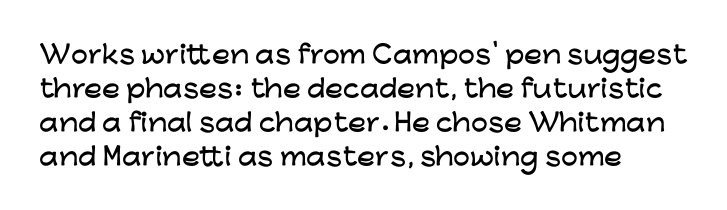
{"italic": "no", "underline": "no", "align": "left", "line_spacing": "normal", "line_spacing_ratio": 1.41, "letter_spacing": "normal", "letter_spacing_em": 0.0, "glyph_px": 24}
